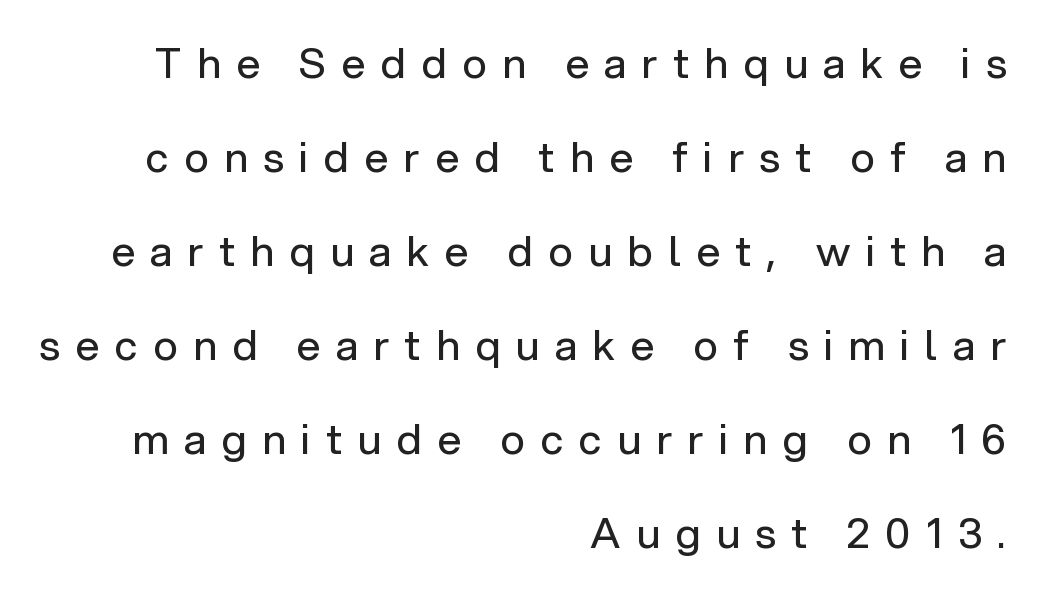
Bold? No — there's no thickening of the strokes. The tracking jumps out immediately: characters are airy and widely separated. Students, observe: this is what heavily led, spacious text looks like. This sample is right-justified, so line beginnings fall wherever the words allow. Characters remain perfectly vertical along every line.
